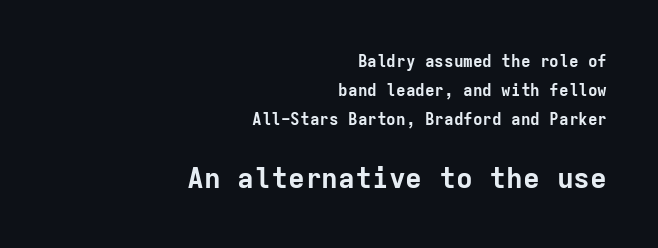
{"serif": "no", "italic": "no", "bold": "yes", "weight": "bold", "width": "normal", "stroke_contrast": "low", "x_height": "medium", "monospaced": "yes", "underline": "no", "align": "right", "line_spacing_ratio": 1.81, "letter_spacing": "normal", "letter_spacing_em": 0.0, "larger_block": "second", "size_ratio": 1.75, "glyph_px": 28}
